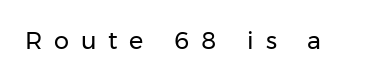
The image shows 24 px text type, upright; set unusually wide letter spacing (+0.49 em), not underlined.
